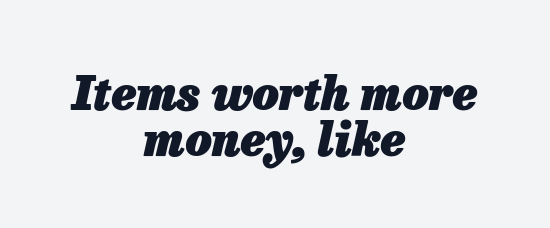
Does the leading feel generous? Not at all — it's pinched. Note the varied advance widths — an 'i' is clearly narrower than an 'm'. Slant detected: the letters are inclined. The string is rendered with underlining switched off.
